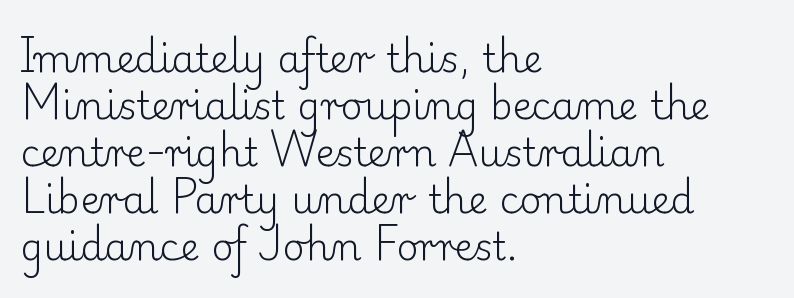
The image shows 38 px light type, upright; set left-aligned, line spacing 1.24x, normal letter spacing, not underlined; low stroke contrast and a small x-height.
